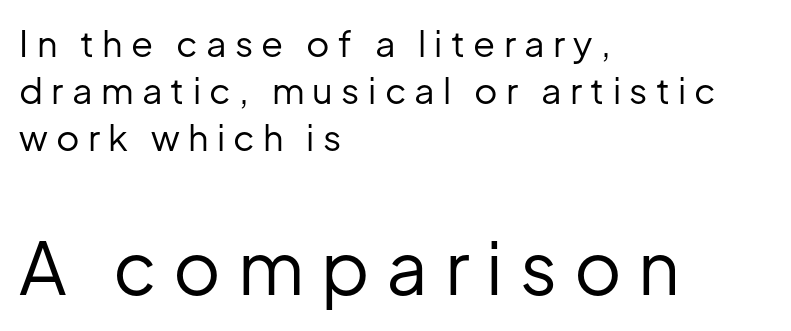
Beneath every word, the page is bare. The compositor pushed each line to the left boundary. Display-style spreading of the glyphs; the letterfit is very open. Regular leading.
